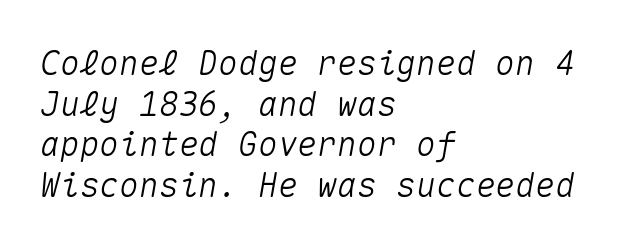
The ragged edge is on the right, which tells us the setting is flush left. Here the designer chose a console-style face with uniform glyph widths. A typesetter would mark this as italic. A bare baseline throughout the passage. Default kerning and tracking; the words read as compact shapes.
